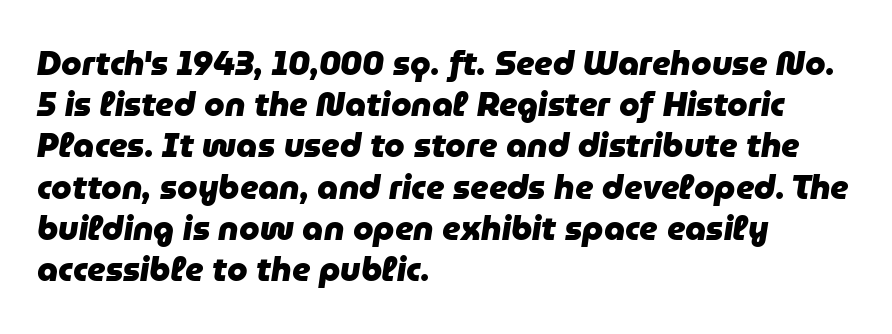
{"italic": "yes", "lean": "right", "slant_degrees": 9, "bold": "yes", "weight": "heavy", "width": "normal", "stroke_contrast": "low", "x_height": "medium", "monospaced": "no", "underline": "no", "align": "left", "line_spacing": "normal", "line_spacing_ratio": 1.25, "letter_spacing": "normal", "letter_spacing_em": 0.0, "glyph_px": 33}
